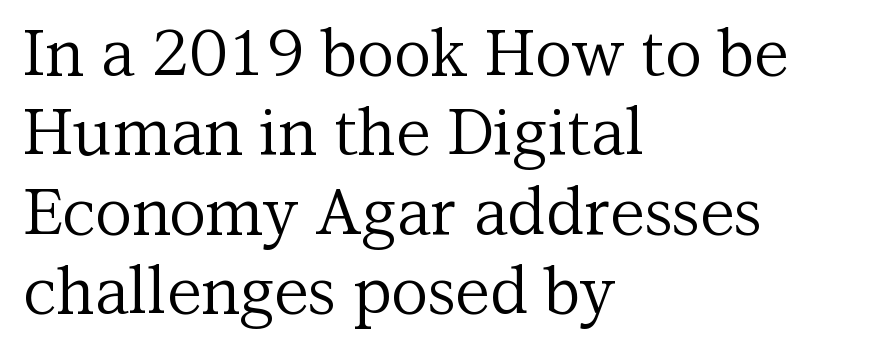
{"serif": "yes", "italic": "no", "bold": "no", "weight": "regular", "width": "normal", "stroke_contrast": "medium", "x_height": "medium", "monospaced": "no", "underline": "no", "align": "left", "line_spacing_ratio": 1.24, "letter_spacing": "normal", "letter_spacing_em": 0.0, "glyph_px": 64}
